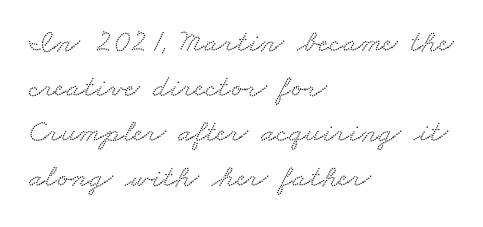
{"serif": "yes", "width": "wide", "stroke_contrast": "low", "x_height": "small", "monospaced": "no", "underline": "no", "align": "left", "line_spacing": "normal", "line_spacing_ratio": 1.41, "letter_spacing": "normal", "letter_spacing_em": 0.0, "glyph_px": 32}
